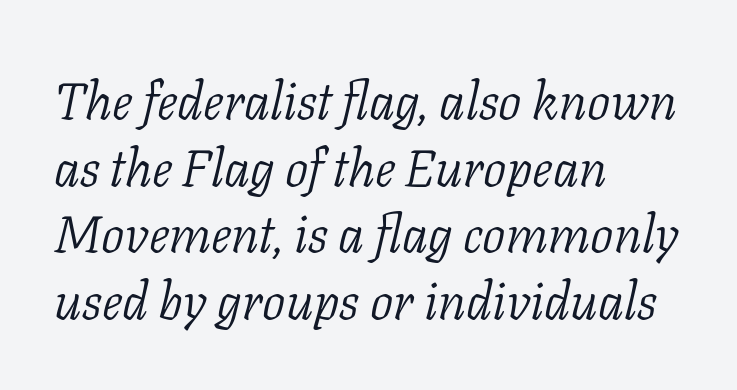
{"serif": "yes", "italic": "yes", "lean": "right", "slant_degrees": 11, "bold": "no", "weight": "light", "width": "normal", "stroke_contrast": "low", "x_height": "medium", "monospaced": "no", "underline": "no", "align": "left", "line_spacing": "normal", "line_spacing_ratio": 1.28, "letter_spacing": "normal", "letter_spacing_em": 0.0, "glyph_px": 52}
